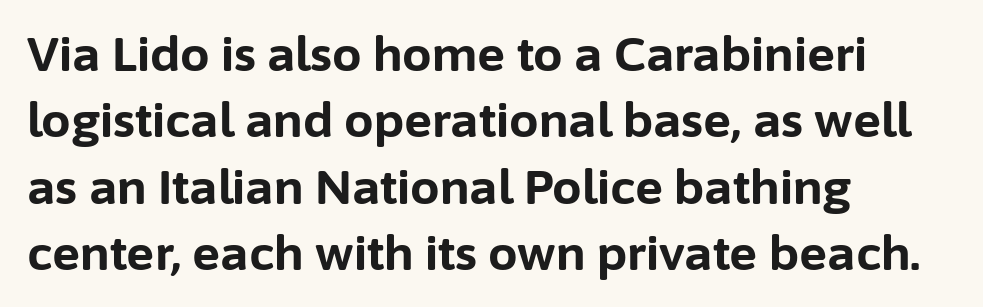
Q: Is the text bold? A: Yes.
Q: Is the text italic (slanted)? A: No, it is upright.
Q: Is the typeface a serif or a sans-serif typeface? A: Sans-serif.
Q: Is the text underlined? A: No.
Q: How is the paragraph aligned? A: Left-aligned.
Q: Is the spacing between letters normal or unusually wide? A: Normal.
Q: Is the spacing between lines tight, normal or loose? A: Normal.
Q: Width (condensed, normal, or wide)? A: Normal.
Q: Stroke contrast? A: Low.
Q: x-height? A: Medium.
Q: Monospaced? A: No.
